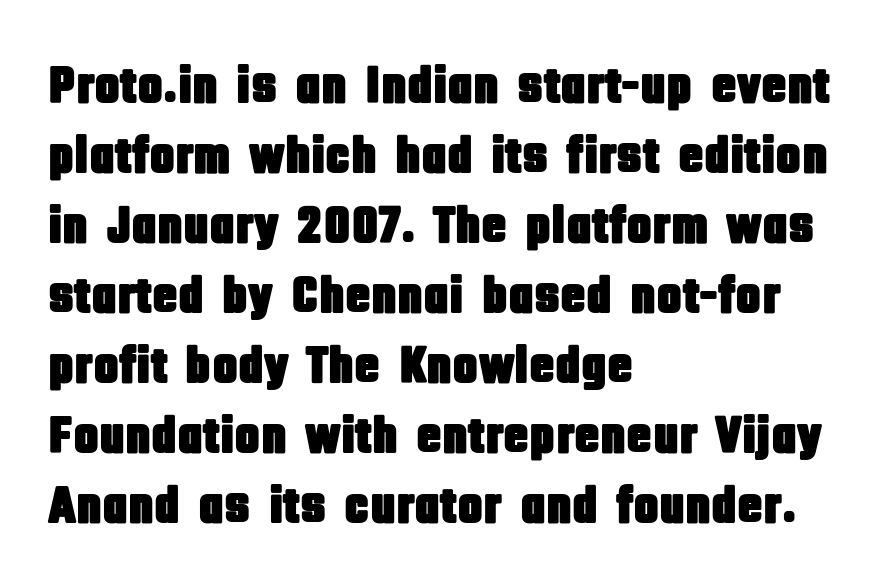
{"serif": "no", "italic": "no", "width": "condensed", "stroke_contrast": "low", "x_height": "large", "monospaced": "no", "underline": "no", "align": "left", "line_spacing": "normal", "line_spacing_ratio": 1.32, "letter_spacing": "normal", "letter_spacing_em": 0.0, "glyph_px": 53}
